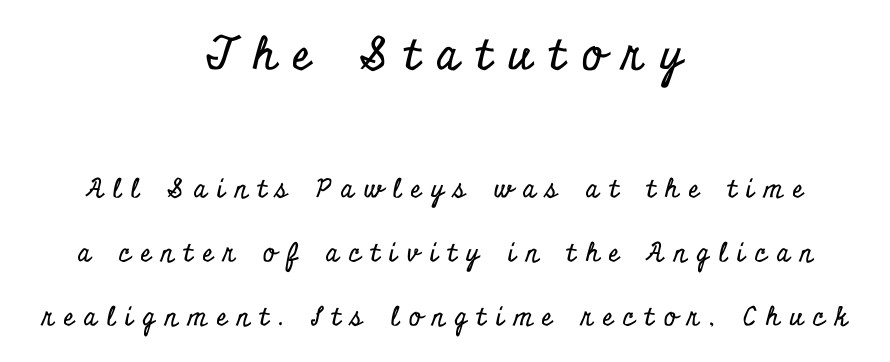
The image shows 45 px condensed serif type; set centered, loose line spacing (2.46x), unusually wide letter spacing (+0.39 em), not underlined; the first (top) block is 1.73x larger; low stroke contrast and a small x-height.
